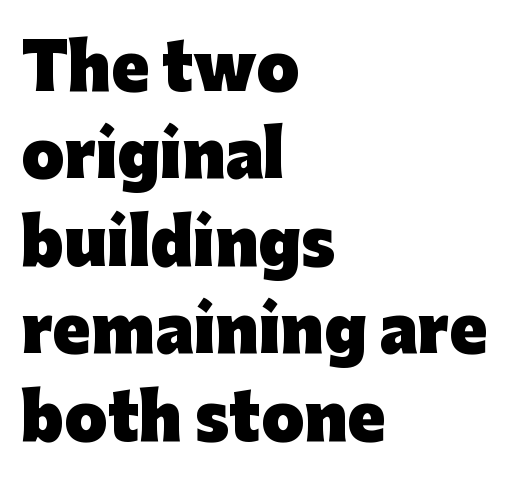
Q: Is the text bold? A: Yes.
Q: Is the text italic (slanted)? A: No, it is upright.
Q: Is the typeface a serif or a sans-serif typeface? A: Sans-serif.
Q: Is the text underlined? A: No.
Q: How is the paragraph aligned? A: Left-aligned.
Q: Is the spacing between letters normal or unusually wide? A: Normal.
Q: Is the spacing between lines tight, normal or loose? A: Normal.
Q: Width (condensed, normal, or wide)? A: Normal.
Q: Stroke contrast? A: Low.
Q: x-height? A: Medium.
Q: Monospaced? A: No.
